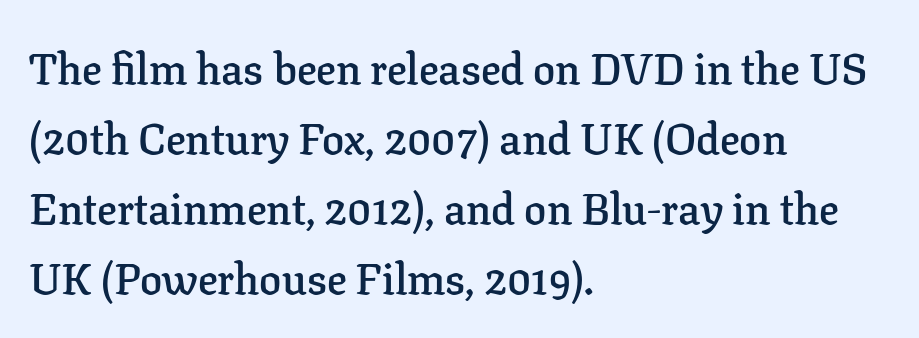
{"serif": "yes", "italic": "no", "bold": "semi", "weight": "semibold", "width": "normal", "stroke_contrast": "low", "x_height": "medium", "monospaced": "no", "underline": "no", "align": "left", "line_spacing": "normal", "line_spacing_ratio": 1.59, "letter_spacing": "normal", "letter_spacing_em": 0.0, "glyph_px": 44}
